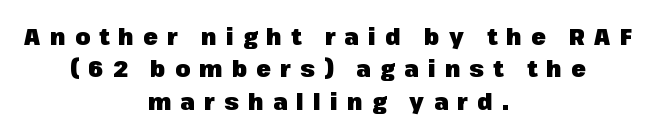
The font's upright variant was chosen for this text. The whitespace from short lines is split evenly between both sides. Words appear elongated and porous because spacing is wide. Beneath every word, the page is bare.
